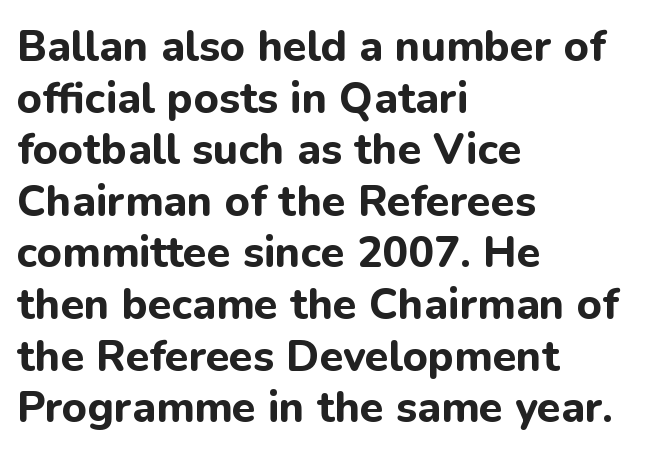
The designer went with a sans here, leaving each stem footless. Each word holds together tightly as a unit, with standard inter-letter gaps. These lines carry a lot of weight — the face is fully bold. The specimen omits any rule beneath the text block's lines.
